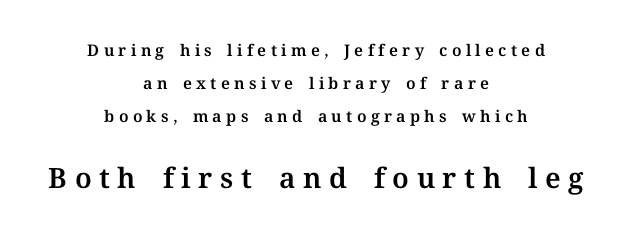
{"italic": "no", "width": "normal", "stroke_contrast": "medium", "x_height": "medium", "monospaced": "no", "underline": "no", "align": "center", "line_spacing": "loose", "line_spacing_ratio": 2.05, "letter_spacing": "wide", "letter_spacing_em": 0.27, "larger_block": "second", "size_ratio": 1.75, "glyph_px": 28}
